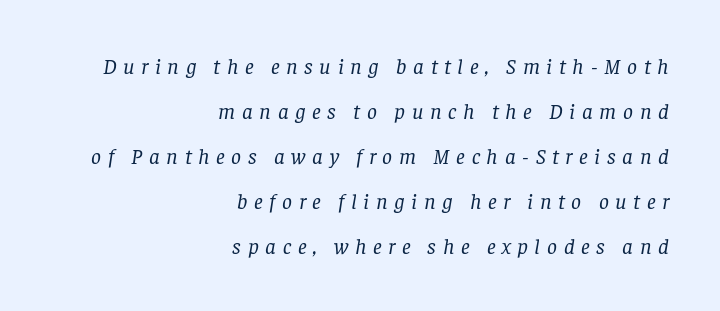
The image shows 22 px text type, italic (leaning right); set right-aligned, loose line spacing (2.05x), unusually wide letter spacing (+0.3 em), not underlined.
